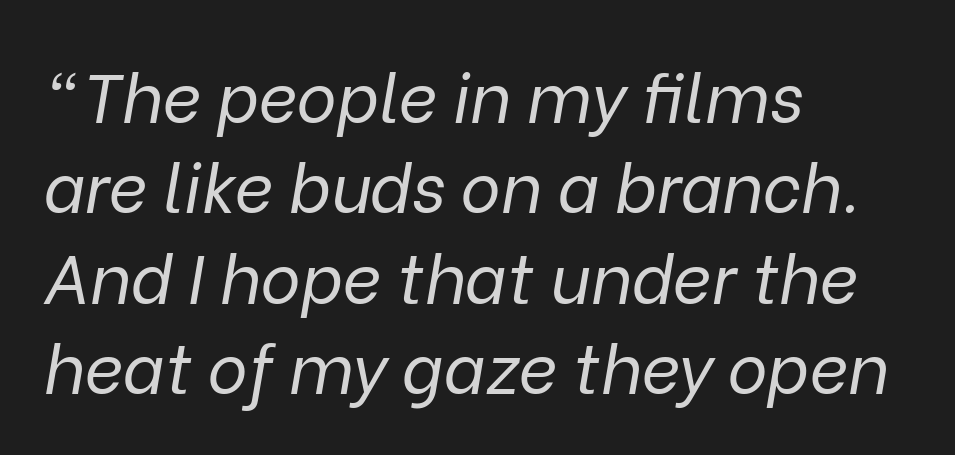
The compositor pushed each line to the left boundary. Varying glyph widths throughout — classic text-font behaviour. Tracking value appears to be zero — textbook default spacing. The block of text has a typical density, with ordinary space between rows. In terms of posture, this sample is oblique. Stems here are at most as thick as an everyday book face.
